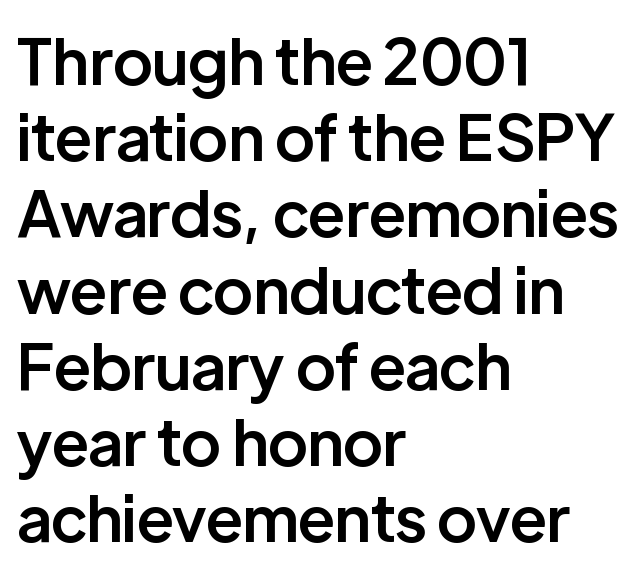
The image shows 63 px semibold sans-serif type, upright; set left-aligned, line spacing 1.21x, normal letter spacing, not underlined; low stroke contrast and a medium x-height.
